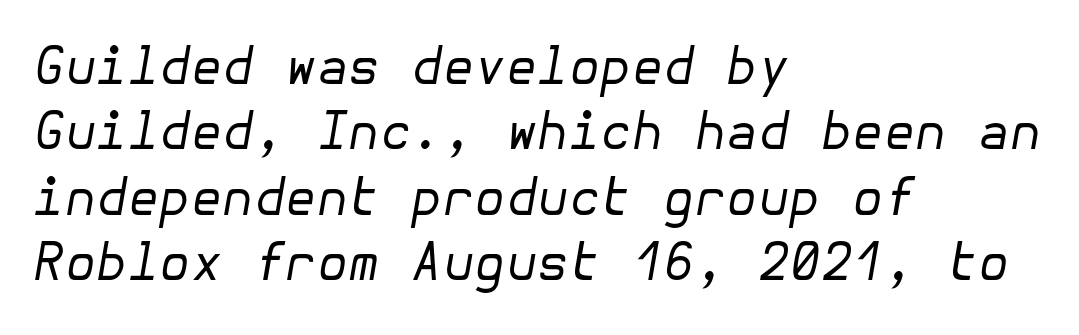
{"italic": "yes", "lean": "right", "slant_degrees": 10, "bold": "no", "weight": "regular", "width": "normal", "stroke_contrast": "low", "x_height": "medium", "underline": "no", "align": "left", "line_spacing": "normal", "line_spacing_ratio": 1.28, "letter_spacing": "normal", "letter_spacing_em": 0.0, "glyph_px": 51}
